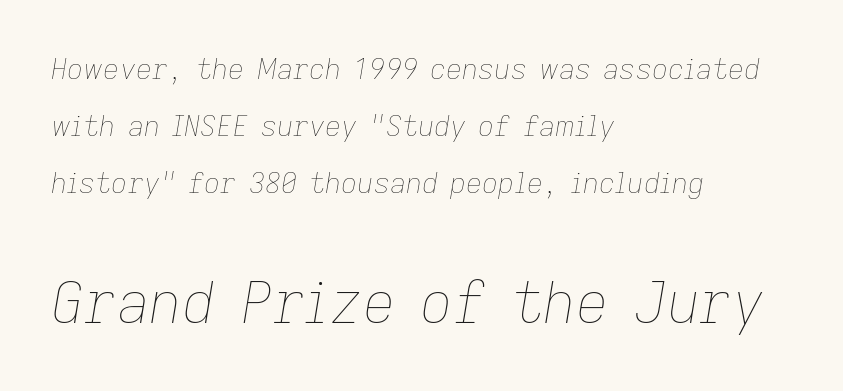
Q: Is the text bold? A: No.
Q: Is the text italic (slanted)? A: Yes, it leans right by about 9 degrees.
Q: Is the text underlined? A: No.
Q: How is the paragraph aligned? A: Left-aligned.
Q: Is the spacing between letters normal or unusually wide? A: Normal.
Q: Is the spacing between lines tight, normal or loose? A: Loose.
Q: Which block of text is set in a larger size, the first (top) or the second (bottom)? A: The second (bottom) one.
Q: Width (condensed, normal, or wide)? A: Normal.
Q: Stroke contrast? A: Low.
Q: x-height? A: Medium.
Q: Monospaced? A: No.
